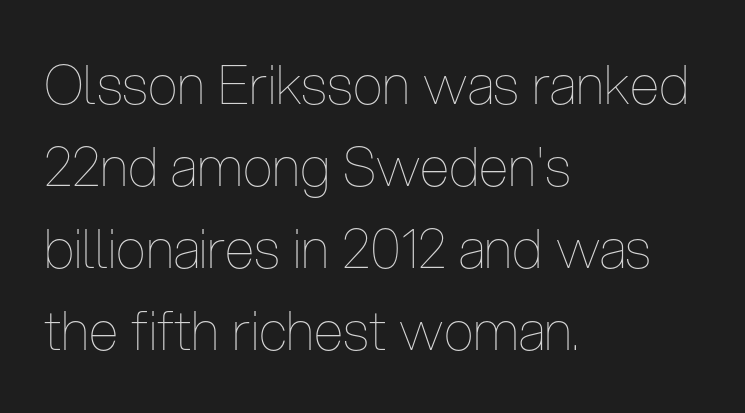
Q: Is the text bold? A: No.
Q: Is the text italic (slanted)? A: No, it is upright.
Q: Is the text underlined? A: No.
Q: How is the paragraph aligned? A: Left-aligned.
Q: Is the spacing between letters normal or unusually wide? A: Normal.
Q: Is the spacing between lines tight, normal or loose? A: Normal.
Q: Width (condensed, normal, or wide)? A: Condensed.
Q: Stroke contrast? A: Low.
Q: x-height? A: Medium.
Q: Monospaced? A: No.
